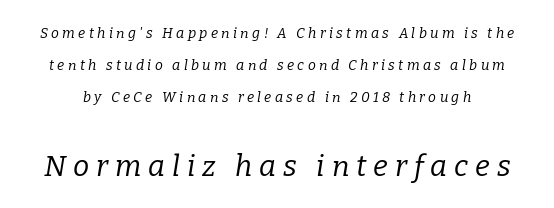
{"serif": "yes", "italic": "yes", "lean": "right", "slant_degrees": 9, "bold": "no", "weight": "regular", "width": "normal", "stroke_contrast": "low", "x_height": "medium", "monospaced": "no", "underline": "no", "line_spacing": "loose", "line_spacing_ratio": 2.29, "letter_spacing": "wide", "letter_spacing_em": 0.24, "larger_block": "second", "size_ratio": 2.07, "glyph_px": 29}
